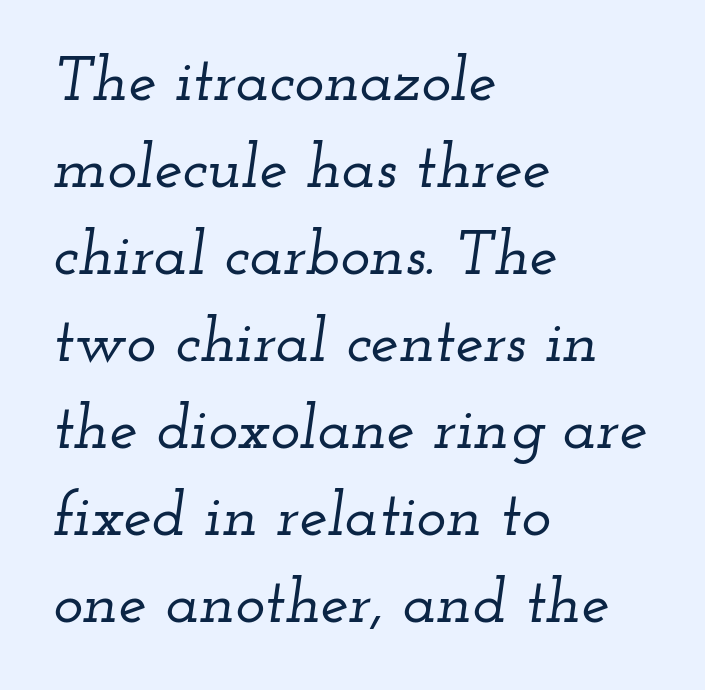
The face used here is proportionally spaced, like ordinary book or web type. Normally led — the rows are evenly, conventionally spaced. Nobody touched the tracking dial on this one. If you drew a ruler down the left edge, every line would touch it. The rendering applies a slant to the glyphs. Words float on clear page, feet unadorned.
